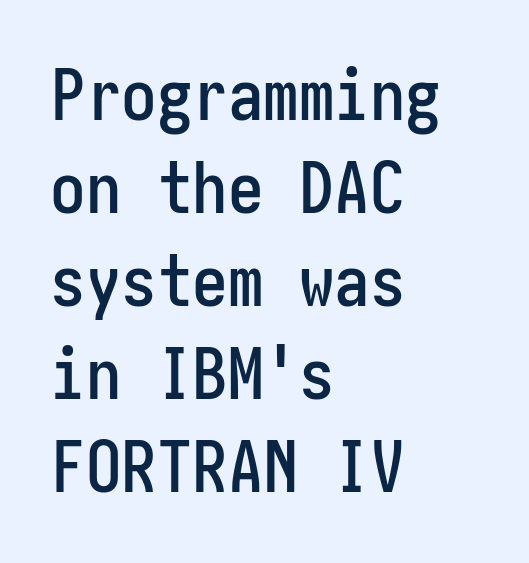
The image shows 71 px condensed sans-serif type, upright; set left-aligned, normal line spacing (1.31x), normal letter spacing, not underlined; low stroke contrast and a medium x-height.
